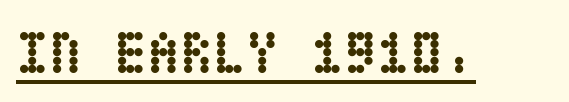
Vertical strokes here are truly vertical. The glyphs have the mass of a bold cut. This sample carries an underscore along the baseline area. Honestly, the letter spacing is just normal — you wouldn't notice it.
